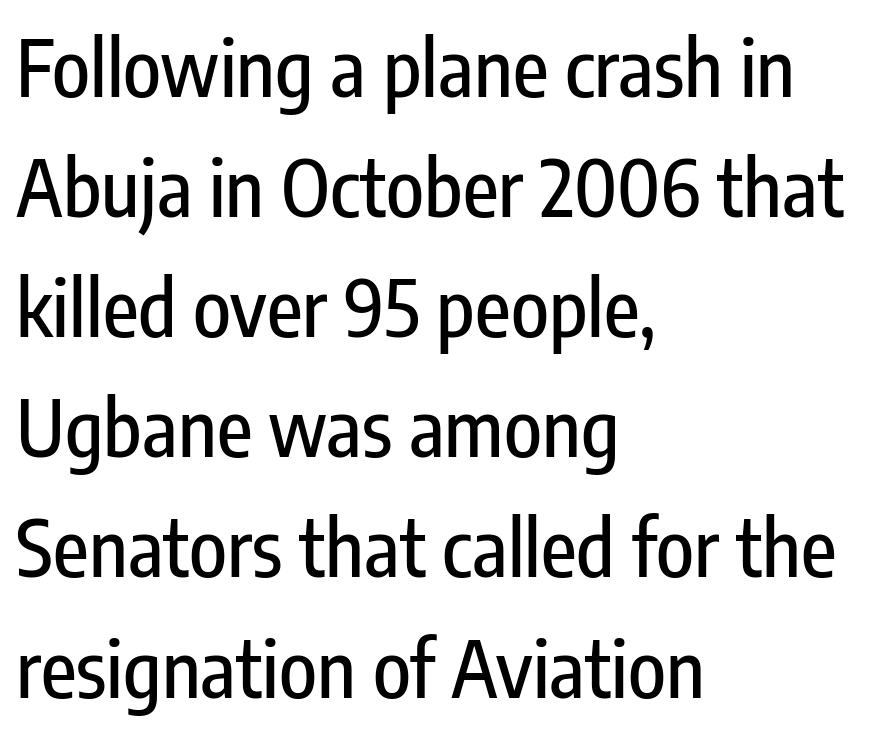
{"serif": "no", "italic": "no", "width": "condensed", "stroke_contrast": "low", "x_height": "medium", "monospaced": "no", "underline": "no", "align": "left", "line_spacing": "normal", "line_spacing_ratio": 1.54, "letter_spacing": "normal", "letter_spacing_em": 0.0, "glyph_px": 78}
